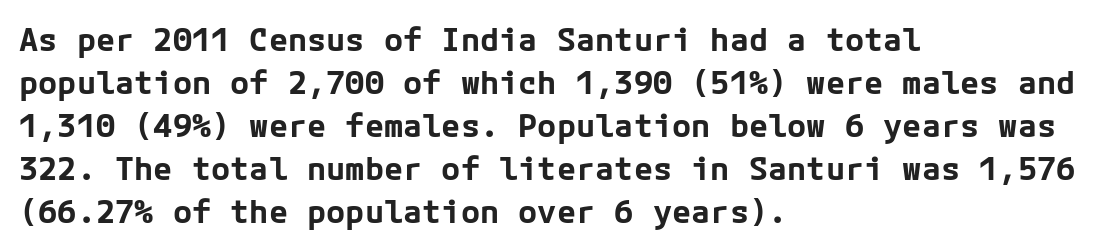
{"serif": "no", "italic": "no", "bold": "yes", "weight": "bold", "width": "normal", "stroke_contrast": "low", "x_height": "medium", "underline": "no", "align": "left", "line_spacing": "normal", "line_spacing_ratio": 1.34, "letter_spacing": "normal", "letter_spacing_em": 0.0, "glyph_px": 32}
